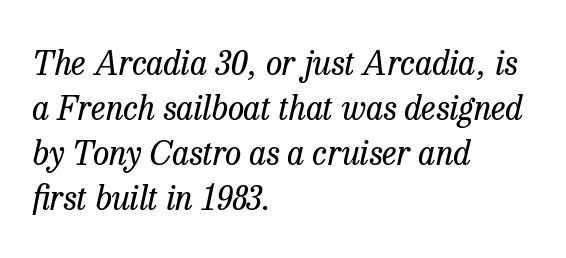
The image shows 33 px regular-weight serif type, italic (leaning right); set left-aligned, normal line spacing (1.36x), normal letter spacing, not underlined; low stroke contrast and a medium x-height.
